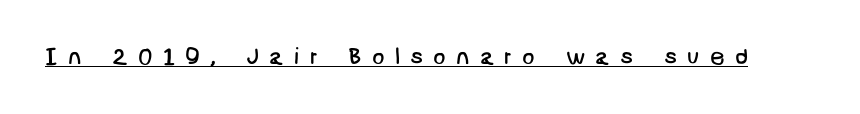
The image shows 23 px text type; set unusually wide letter spacing (+0.44 em), underlined.
